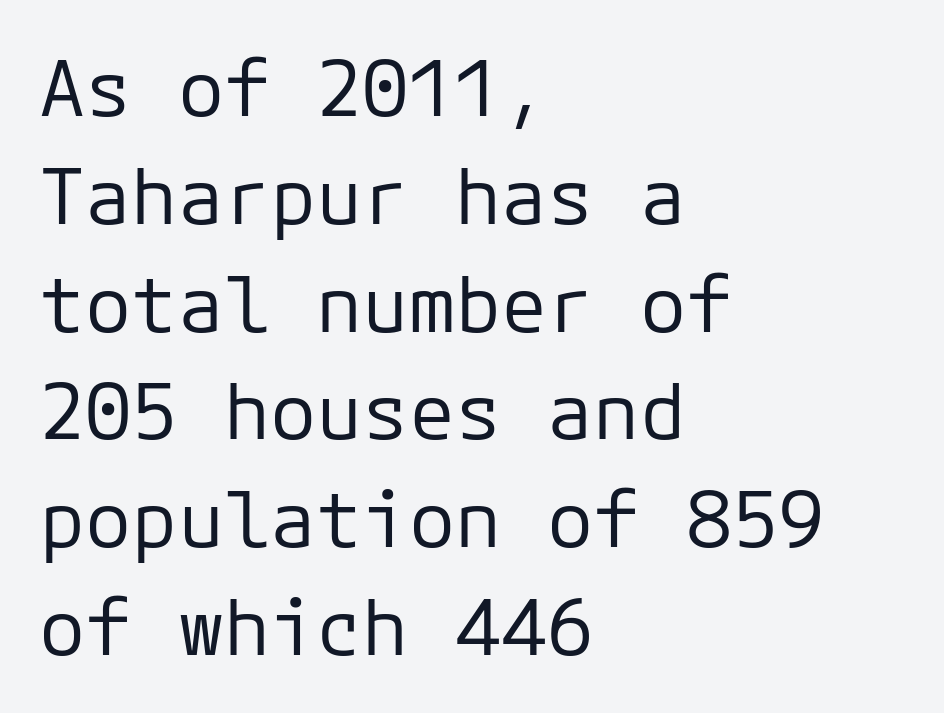
Examine the stroke ends and you'll find no serifs. Each new line begins a customary step beneath the previous one. Each stroke keeps to a modest, everyday thickness or less. Designer's note — italics off, roman on.
